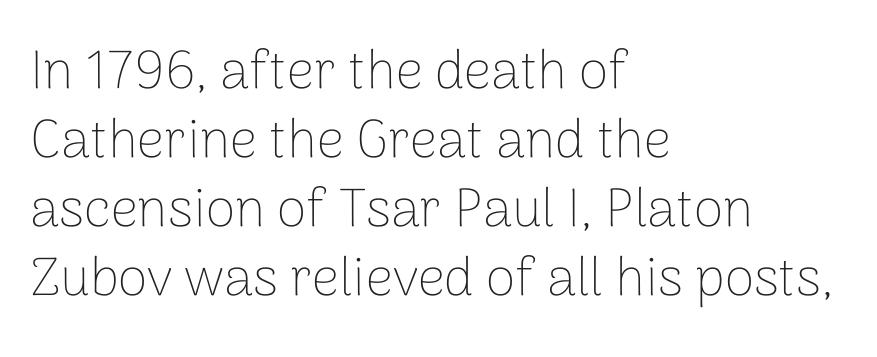
The image shows 54 px thin sans-serif type, upright; set left-aligned, normal line spacing (1.28x), normal letter spacing, not underlined; low stroke contrast and a medium x-height.
